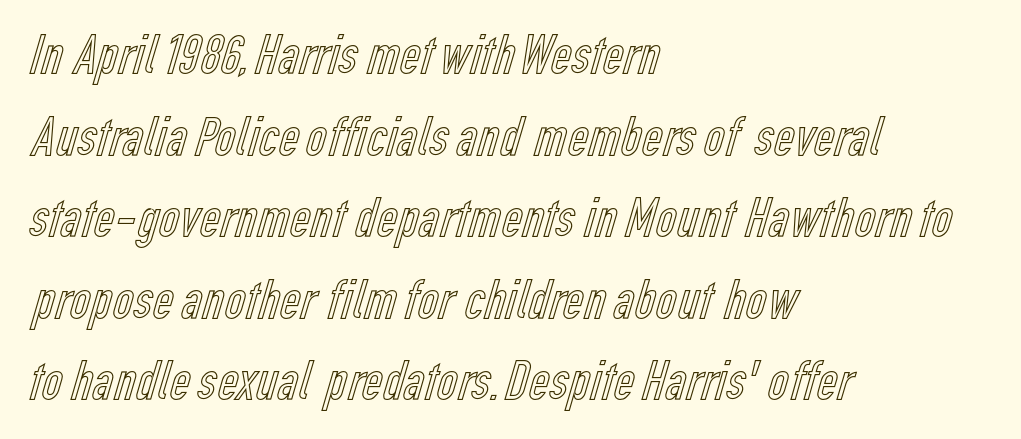
Q: Is the text italic (slanted)? A: Yes.
Q: Is the text underlined? A: No.
Q: How is the paragraph aligned? A: Left-aligned.
Q: Is the spacing between letters normal or unusually wide? A: Normal.
Q: Is the spacing between lines tight, normal or loose? A: Normal.
Q: Width (condensed, normal, or wide)? A: Condensed.
Q: x-height? A: Medium.
Q: Monospaced? A: No.
